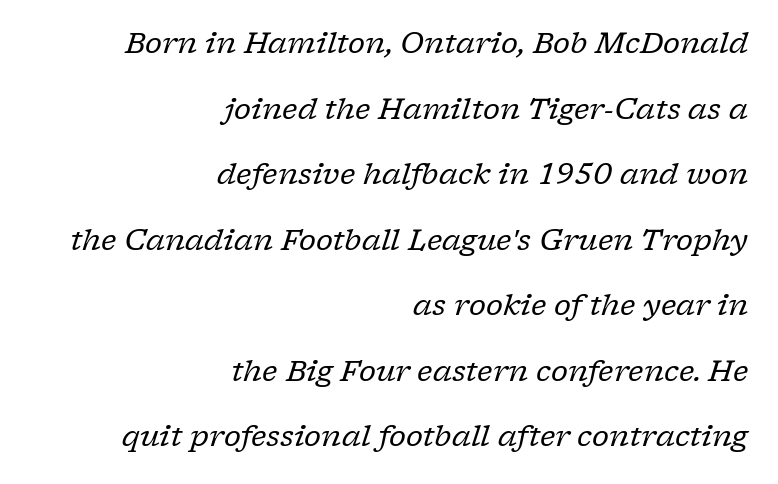
A typesetter would call this leading open, well beyond the default. No heavy texture on the line: the type isn't bold. A bare baseline throughout the passage. Reading down the block, your eye finds every line finishing at a fixed right position.
